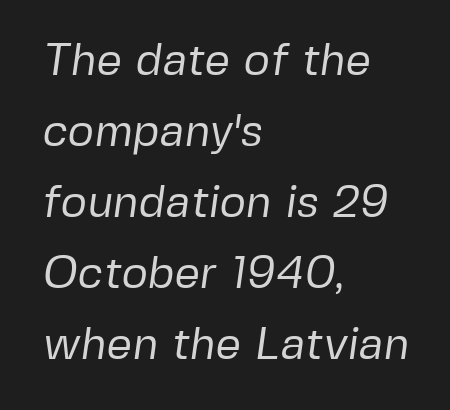
The passage shown stacks its lines at a standard gap. Every row of glyphs begins at an identical x-position on the left. Do the characters align in a grid? No, the font is proportional. This is sans-serif lettering, the kind often seen on screens and signage. The weight tops out at a normal text grade.
